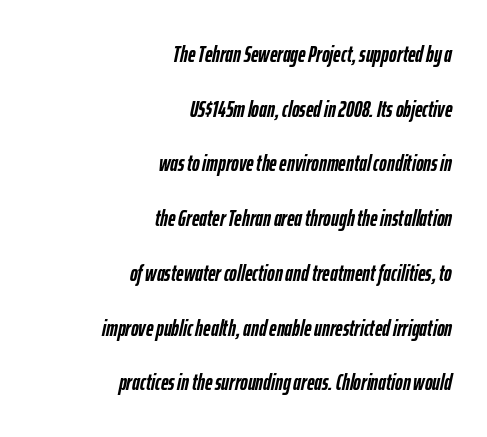
{"italic": "yes", "lean": "right", "slant_degrees": 12, "bold": "yes", "underline": "no", "align": "right", "line_spacing": "loose", "line_spacing_ratio": 2.38, "letter_spacing": "normal", "letter_spacing_em": 0.0, "glyph_px": 23}
